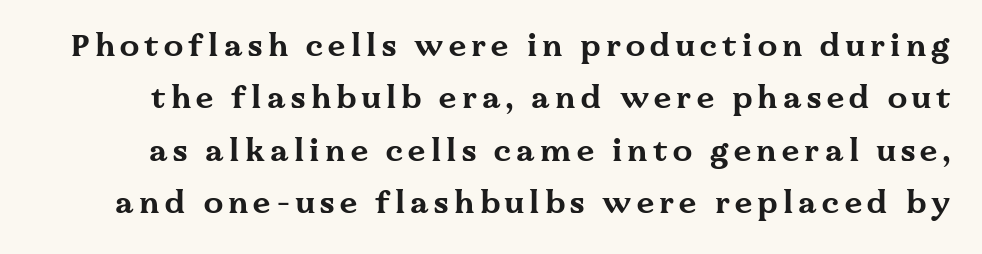
The image shows 31 px bold, wide serif type, upright; set normal line spacing (1.69x), not underlined; medium stroke contrast and a medium x-height.
